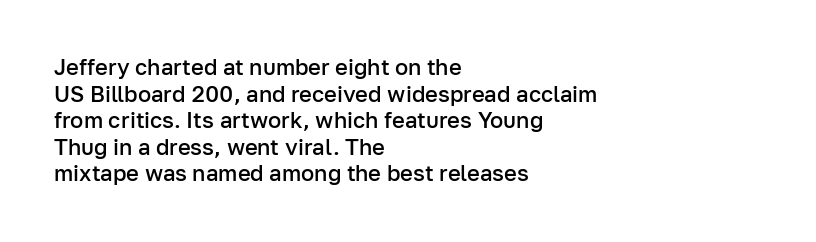
The image shows 22 px text type, upright; set left-aligned, line spacing 1.21x, normal letter spacing, not underlined.
